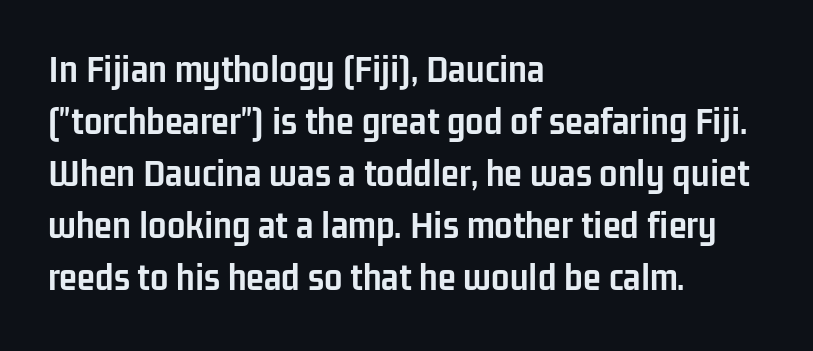
The letters advance in unequal steps, a hallmark of proportional type. Clear beneath every line of the passage. No italicization has been applied; the sample stays upright. A sans-serif font was chosen for this passage. Line starts are locked; line ends wander. Compared with an ordinary text face, these strokes are far heavier — a full bold.
